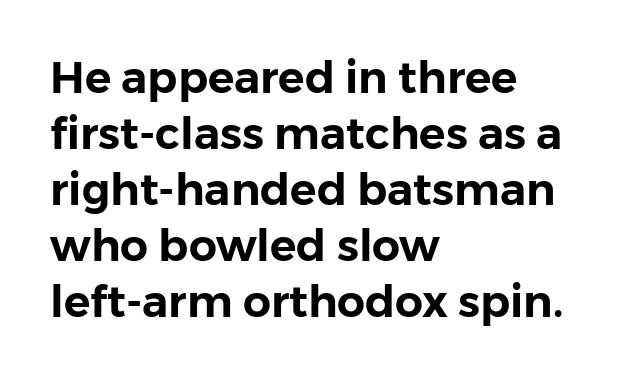
Q: Is the text italic (slanted)? A: No, it is upright.
Q: Is the typeface a serif or a sans-serif typeface? A: Sans-serif.
Q: Is the text underlined? A: No.
Q: How is the paragraph aligned? A: Left-aligned.
Q: Is the spacing between letters normal or unusually wide? A: Normal.
Q: Is the spacing between lines tight, normal or loose? A: Normal.
Q: Width (condensed, normal, or wide)? A: Normal.
Q: Stroke contrast? A: Low.
Q: x-height? A: Medium.
Q: Monospaced? A: No.
